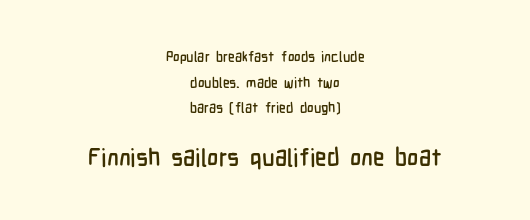
{"italic": "no", "underline": "no", "align": "center", "line_spacing_ratio": 1.83, "letter_spacing": "normal", "letter_spacing_em": 0.0, "larger_block": "second", "size_ratio": 1.71, "glyph_px": 24}
